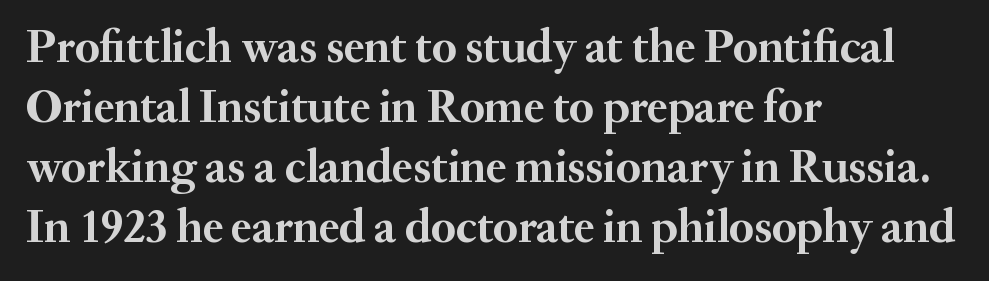
Q: Is the text bold? A: Yes.
Q: Is the text italic (slanted)? A: No, it is upright.
Q: Is the typeface a serif or a sans-serif typeface? A: Serif.
Q: Is the text underlined? A: No.
Q: How is the paragraph aligned? A: Left-aligned.
Q: Is the spacing between letters normal or unusually wide? A: Normal.
Q: Is the spacing between lines tight, normal or loose? A: Normal.
Q: Width (condensed, normal, or wide)? A: Normal.
Q: Stroke contrast? A: Medium.
Q: x-height? A: Small.
Q: Monospaced? A: No.
